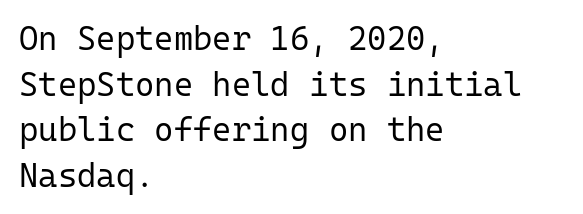
Style check: upright. The baseline area is clear. Regarding serifs, this sample does without them. Nothing unusual about the tracking: characters are spaced as the font intends. Casual observation: everything's shoved over to the left.
